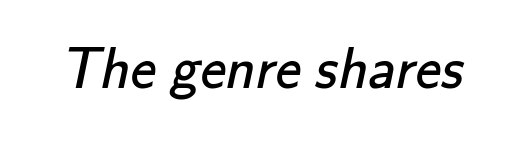
{"serif": "no", "bold": "no", "weight": "regular", "width": "normal", "stroke_contrast": "low", "x_height": "small", "monospaced": "no", "underline": "no", "letter_spacing": "normal", "letter_spacing_em": 0.0, "glyph_px": 58}
